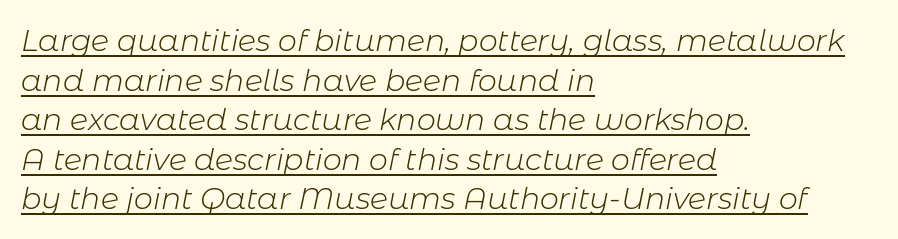
The image shows 30 px light type, italic (leaning right); set left-aligned, normal line spacing (1.32x), normal letter spacing, underlined; low stroke contrast and a medium x-height.
